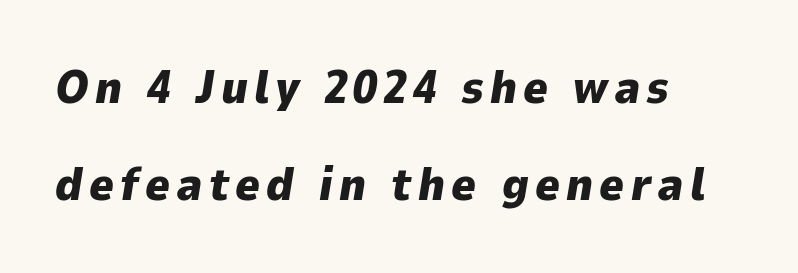
The image shows 47 px heavy type, italic (leaning right); set left-aligned, loose line spacing (2.07x), not underlined; low stroke contrast and a medium x-height.
